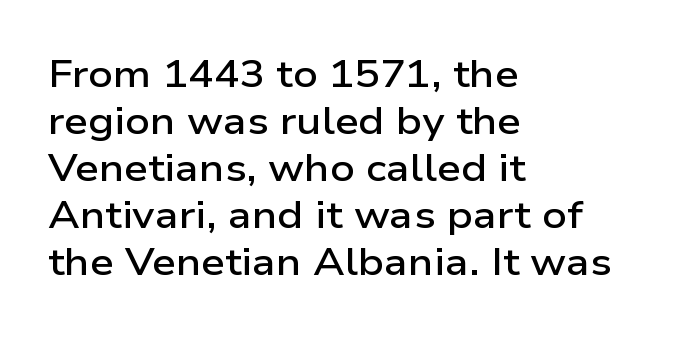
{"serif": "no", "italic": "no", "bold": "semi", "weight": "semibold", "width": "wide", "stroke_contrast": "low", "x_height": "medium", "monospaced": "no", "underline": "no", "align": "left", "line_spacing_ratio": 1.24, "letter_spacing": "normal", "letter_spacing_em": 0.0, "glyph_px": 38}
